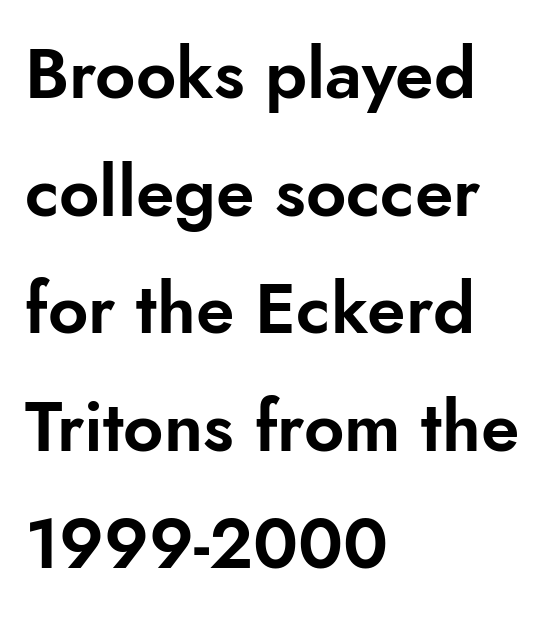
The letters carry no serifs — their stems end cleanly without finishing strokes. Underlining? Definitely not there. Spacing verdict: proportional, widths tailored to each character. Each word holds together tightly as a unit, with standard inter-letter gaps.
